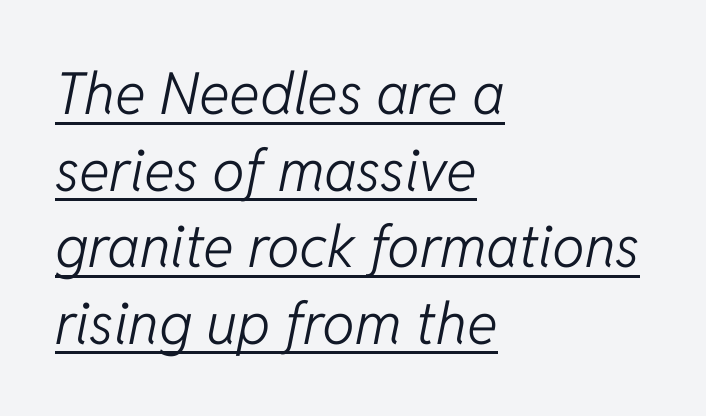
The image shows 58 px light type, italic (leaning right); set left-aligned, normal line spacing (1.32x), normal letter spacing, underlined; low stroke contrast and a medium x-height.
